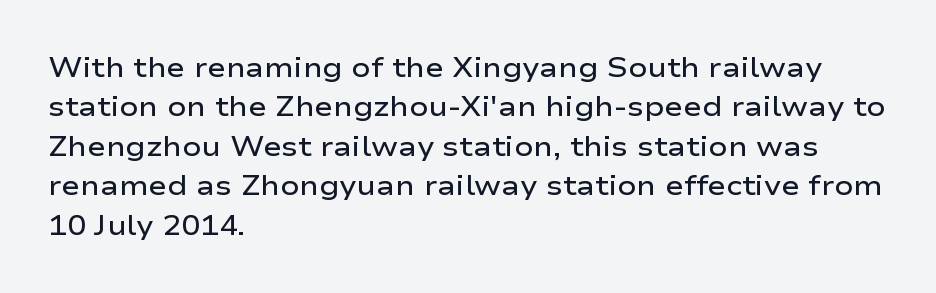
Italic: no, the glyphs are upright roman. Any mark beneath the type? The region is blank. Varying glyph widths throughout — classic text-font behaviour. Where is the straight margin? On the left. Baseline-to-baseline distance is the conventional proportion of letter height.
